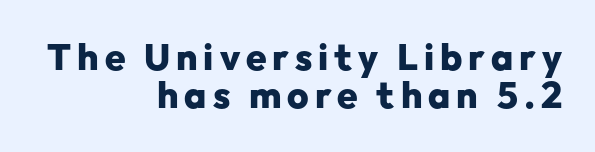
{"serif": "no", "italic": "no", "bold": "yes", "weight": "heavy", "width": "normal", "stroke_contrast": "low", "x_height": "medium", "monospaced": "no", "underline": "no", "align": "right", "line_spacing": "tight", "line_spacing_ratio": 1.04, "glyph_px": 37}
